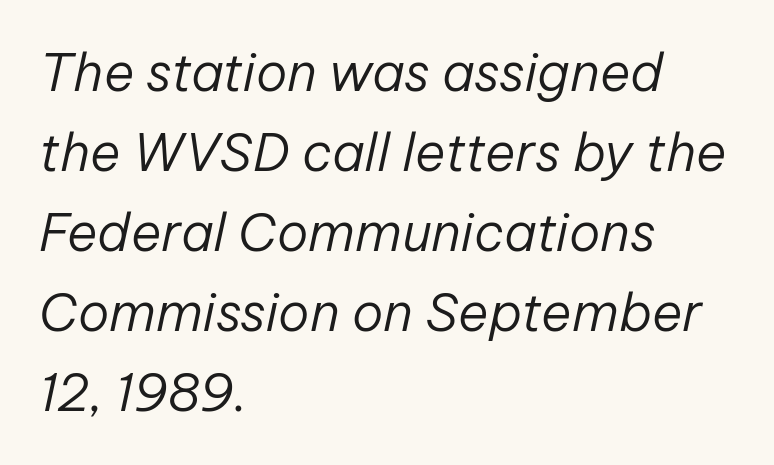
Q: Is the text bold? A: No.
Q: Is the text italic (slanted)? A: Yes, it leans right by about 12 degrees.
Q: Is the text underlined? A: No.
Q: How is the paragraph aligned? A: Left-aligned.
Q: Is the spacing between letters normal or unusually wide? A: Normal.
Q: Is the spacing between lines tight, normal or loose? A: Normal.
Q: Width (condensed, normal, or wide)? A: Normal.
Q: Stroke contrast? A: Low.
Q: x-height? A: Medium.
Q: Monospaced? A: No.
